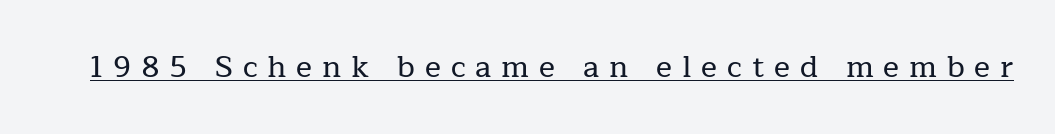
{"serif": "yes", "italic": "no", "width": "normal", "stroke_contrast": "low", "x_height": "medium", "monospaced": "no", "underline": "yes", "letter_spacing": "wide", "letter_spacing_em": 0.33, "glyph_px": 30}
